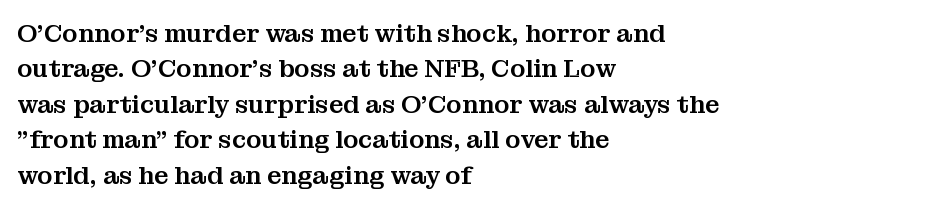
Q: Is the text italic (slanted)? A: No, it is upright.
Q: Is the text underlined? A: No.
Q: How is the paragraph aligned? A: Left-aligned.
Q: Is the spacing between letters normal or unusually wide? A: Normal.
Q: Is the spacing between lines tight, normal or loose? A: Normal.
